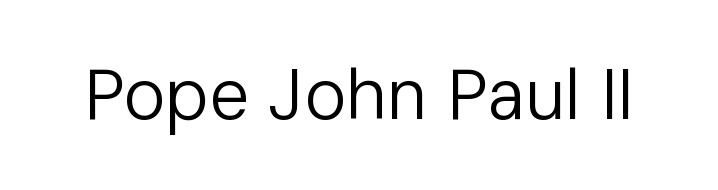
Q: Is the text bold? A: No.
Q: Is the text italic (slanted)? A: No, it is upright.
Q: Is the typeface a serif or a sans-serif typeface? A: Sans-serif.
Q: Is the text underlined? A: No.
Q: Is the spacing between letters normal or unusually wide? A: Normal.
Q: Width (condensed, normal, or wide)? A: Normal.
Q: Stroke contrast? A: Low.
Q: x-height? A: Medium.
Q: Monospaced? A: No.
